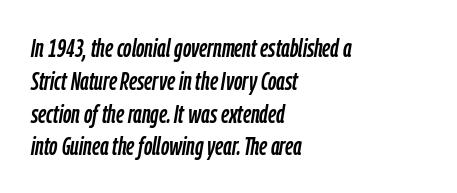
Only glyphs here, with clear space below each row. Notice how descenders clear the ascenders below comfortably — that's standard leading. Left-aligned paragraph, ragged on the right. Is the letter spacing exaggerated? No — it looks like the ordinary default. You can tell it's italic because the verticals aren't actually vertical.
